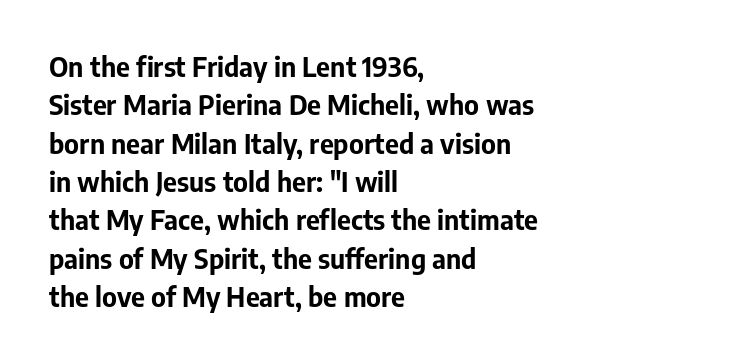
Q: Is the text bold? A: Yes.
Q: Is the text italic (slanted)? A: No, it is upright.
Q: Is the text underlined? A: No.
Q: How is the paragraph aligned? A: Left-aligned.
Q: Is the spacing between letters normal or unusually wide? A: Normal.
Q: Is the spacing between lines tight, normal or loose? A: Normal.
